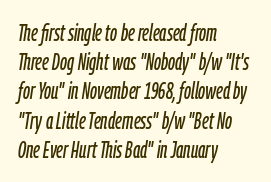
{"italic": "yes", "lean": "right", "slant_degrees": 9, "underline": "no", "align": "left", "line_spacing": "normal", "line_spacing_ratio": 1.27, "letter_spacing": "normal", "letter_spacing_em": 0.0, "glyph_px": 23}
